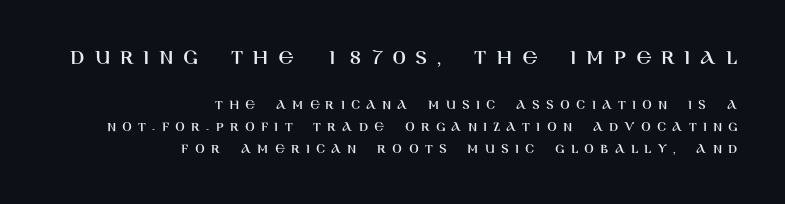
{"italic": "no", "underline": "no", "align": "right", "line_spacing": "normal", "line_spacing_ratio": 1.54, "letter_spacing": "wide", "letter_spacing_em": 0.45, "larger_block": "first", "size_ratio": 1.57, "glyph_px": 22}
